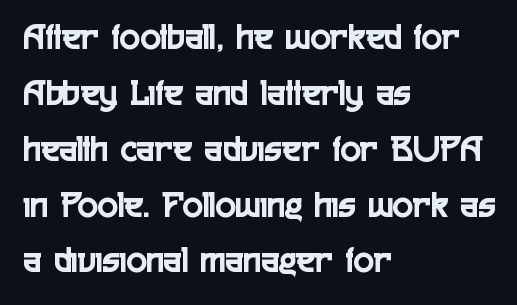
Standard letterfit; no display-style spreading of the glyphs. Each letter's strokes conclude bluntly, with no projecting serifs. Does the leading feel generous? No, just average. Check under the words: just untouched page. Is this a fixed-width face? No — the glyphs have proportional, varying widths.
